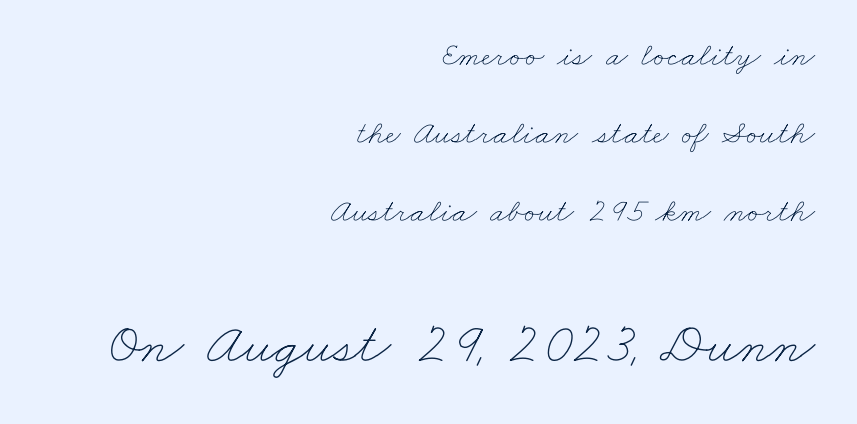
The image shows 58 px thin, wide type; set right-aligned, loose line spacing (2.36x), normal letter spacing, not underlined; the second (bottom) block is 1.76x larger; low stroke contrast and a small x-height.
